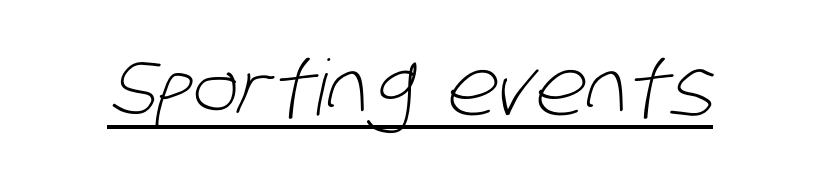
The image shows 77 px light, condensed sans-serif type; set normal letter spacing, underlined; low stroke contrast and a large x-height.
